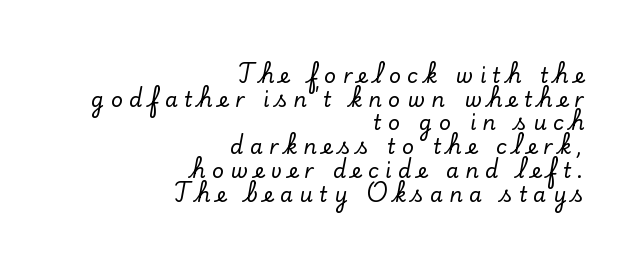
{"underline": "no", "align": "right", "line_spacing": "tight", "line_spacing_ratio": 1.13, "letter_spacing": "wide", "letter_spacing_em": 0.3, "glyph_px": 21}
